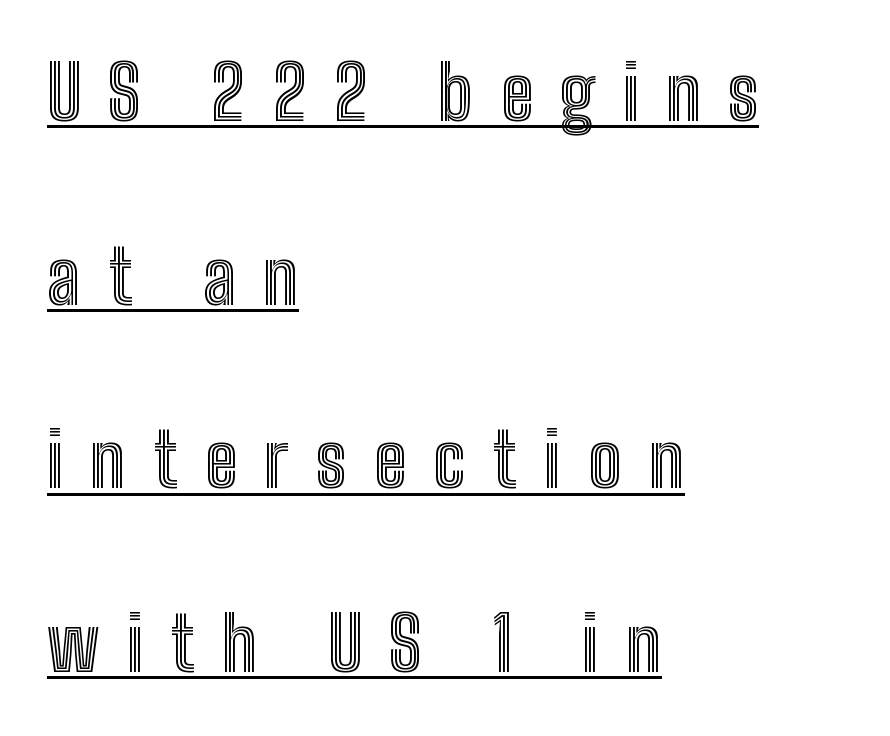
{"italic": "no", "width": "condensed", "x_height": "medium", "monospaced": "no", "underline": "yes", "align": "left", "line_spacing": "loose", "line_spacing_ratio": 2.45, "letter_spacing": "wide", "letter_spacing_em": 0.36, "glyph_px": 75}
